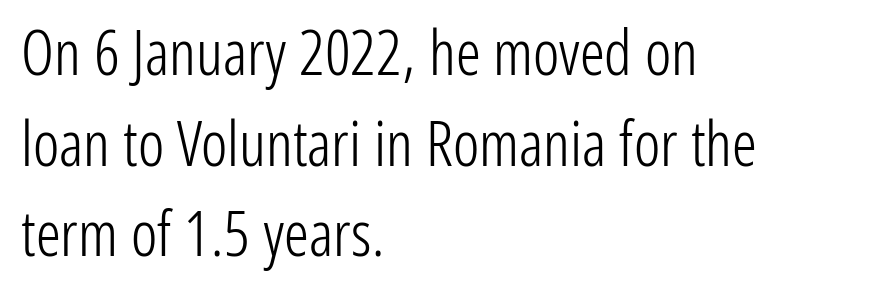
{"serif": "no", "italic": "no", "bold": "no", "weight": "light", "width": "condensed", "stroke_contrast": "low", "x_height": "medium", "monospaced": "no", "underline": "no", "align": "left", "line_spacing": "normal", "line_spacing_ratio": 1.46, "letter_spacing": "normal", "letter_spacing_em": 0.0, "glyph_px": 62}
